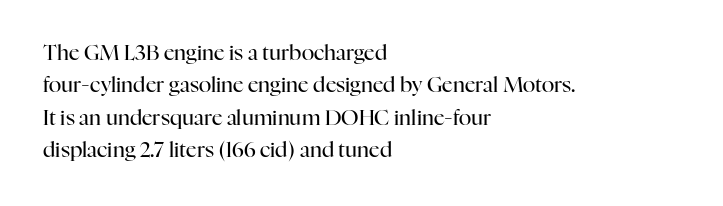
The image shows 21 px text type, upright; set left-aligned, normal line spacing (1.54x), normal letter spacing, not underlined.
